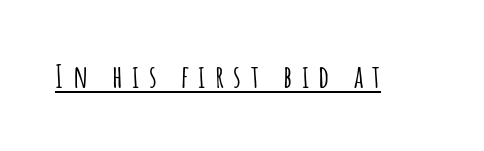
Q: Is the text italic (slanted)? A: No, it is upright.
Q: Is the typeface a serif or a sans-serif typeface? A: Sans-serif.
Q: Is the text underlined? A: Yes.
Q: Is the spacing between letters normal or unusually wide? A: Unusually wide.
Q: Width (condensed, normal, or wide)? A: Condensed.
Q: Stroke contrast? A: Low.
Q: x-height? A: Large.
Q: Monospaced? A: No.
